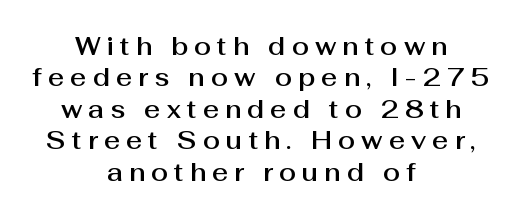
Q: Is the text italic (slanted)? A: No, it is upright.
Q: Is the text underlined? A: No.
Q: How is the paragraph aligned? A: Centered.
Q: Is the spacing between letters normal or unusually wide? A: Unusually wide.
Q: Is the spacing between lines tight, normal or loose? A: Normal.
